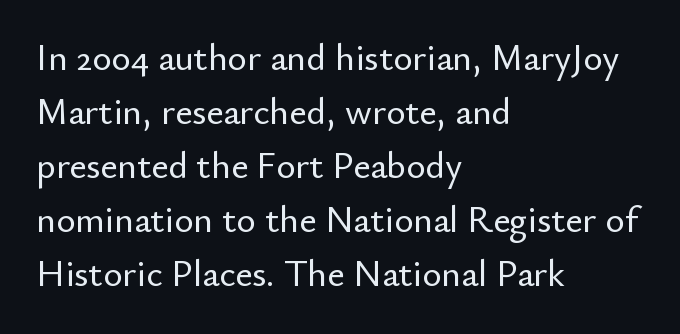
Summary of vertical rhythm: regular, with standard interline spacing. Look at the tracking — it's just the regular setting, nothing added. This is the regular roman posture of the typeface. Check the space under the baseline: it is left empty.
